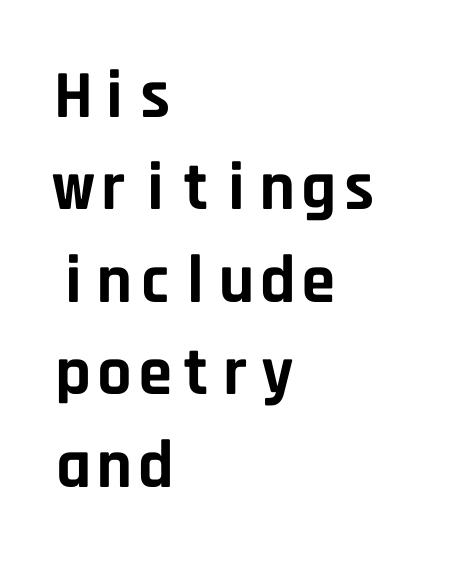
Q: Is the text bold? A: Yes.
Q: Is the text italic (slanted)? A: No, it is upright.
Q: Is the typeface a serif or a sans-serif typeface? A: Sans-serif.
Q: Is the text underlined? A: No.
Q: How is the paragraph aligned? A: Left-aligned.
Q: Is the spacing between letters normal or unusually wide? A: Normal.
Q: Is the spacing between lines tight, normal or loose? A: Normal.
Q: Width (condensed, normal, or wide)? A: Normal.
Q: Stroke contrast? A: Low.
Q: x-height? A: Large.
Q: Monospaced? A: Yes.
